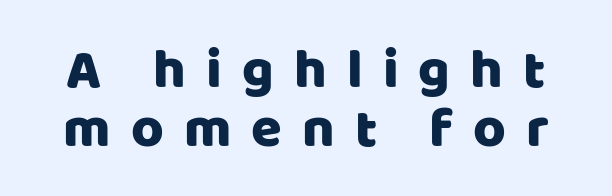
Q: Is the text italic (slanted)? A: No, it is upright.
Q: Is the typeface a serif or a sans-serif typeface? A: Sans-serif.
Q: Is the text underlined? A: No.
Q: Is the spacing between letters normal or unusually wide? A: Unusually wide.
Q: Is the spacing between lines tight, normal or loose? A: Tight.
Q: Width (condensed, normal, or wide)? A: Normal.
Q: Stroke contrast? A: Low.
Q: x-height? A: Large.
Q: Monospaced? A: No.
